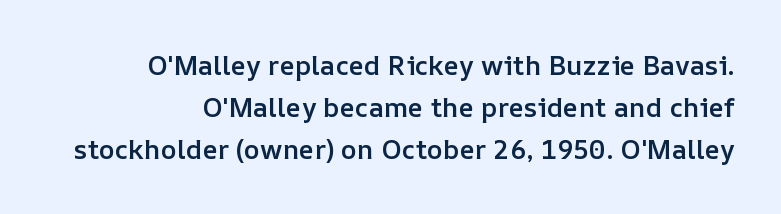
Q: Is the text bold? A: Semi-bold.
Q: Is the text italic (slanted)? A: No, it is upright.
Q: Is the text underlined? A: No.
Q: Is the spacing between letters normal or unusually wide? A: Normal.
Q: Is the spacing between lines tight, normal or loose? A: Normal.
